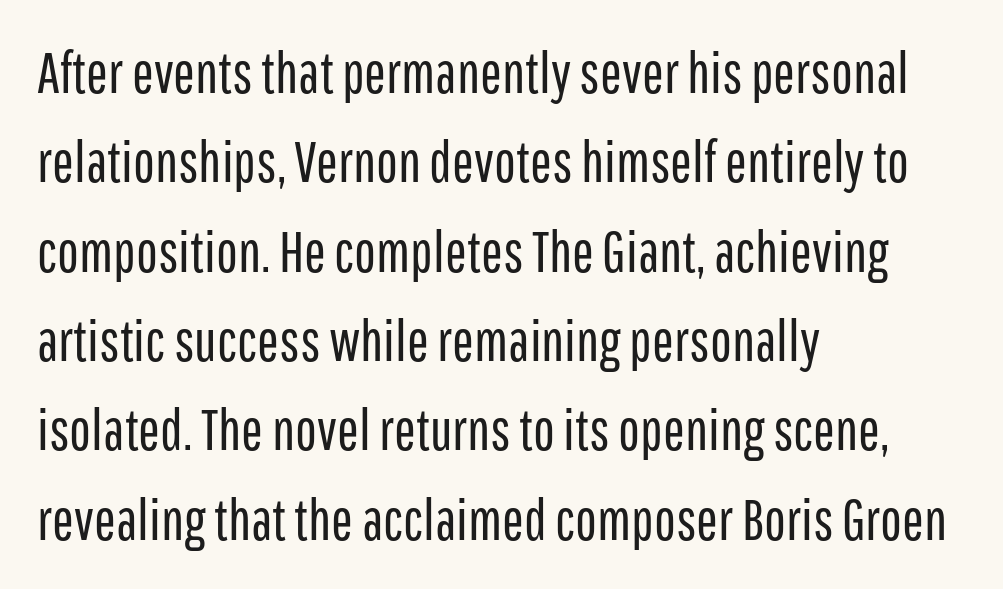
The image shows 58 px regular-weight, condensed sans-serif type, upright; set left-aligned, normal line spacing (1.54x), normal letter spacing, not underlined; low stroke contrast and a medium x-height.
